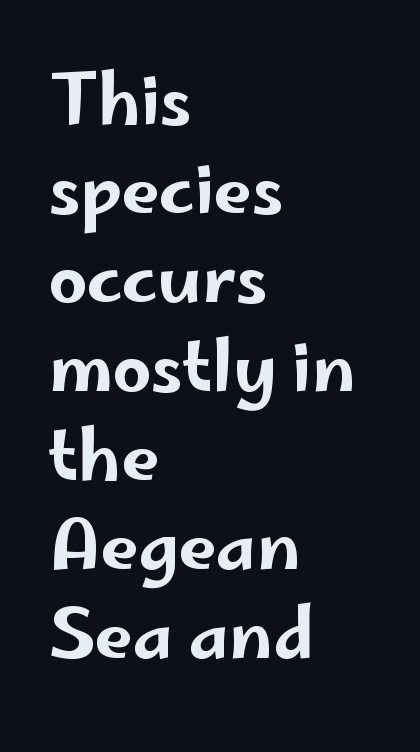
The image shows 68 px wide sans-serif type, upright; set left-aligned, normal line spacing (1.31x), normal letter spacing, not underlined; low stroke contrast and a small x-height.
